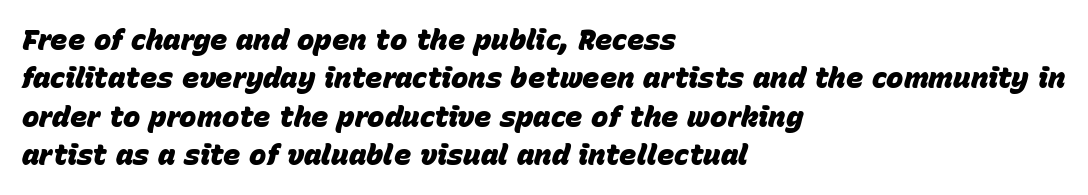
The leading is moderate, giving the passage an even texture. Plain, unruled lines of type. The typesetting leans heavy: a genuine bold. Every character sits at an angle, as italics do. Short and long lines alike share a common starting point at left. A typesetter would call this proportional, since set widths differ per character.
